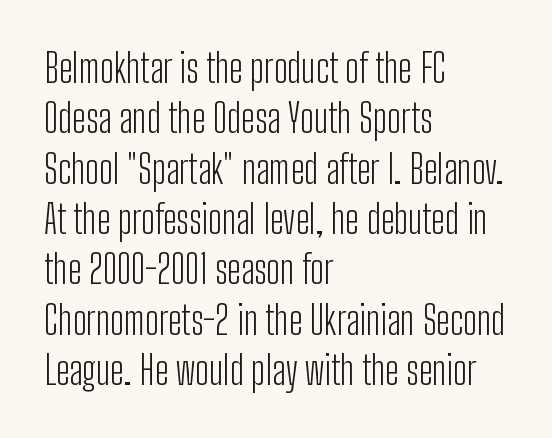
A normal amount of white space separates one row of letters from the next. Nothing unusual about the tracking: characters are spaced as the font intends. No word sits above an underline. The strokes carry an ordinary text weight at most. A student would call this left alignment; a typographer would say flush left, rag right. The rendering uses natural spacing where letterforms have individual widths.
